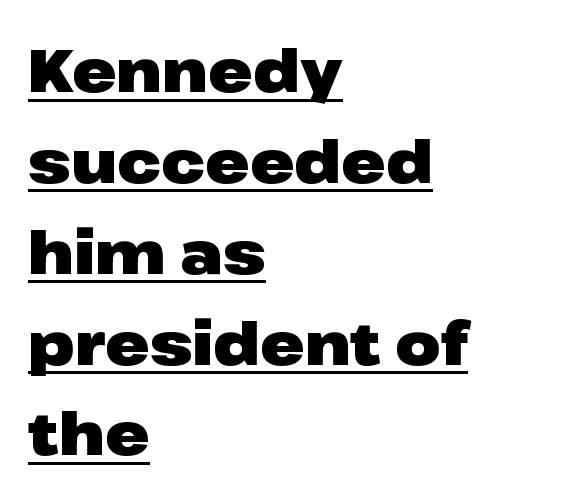
The image shows 59 px heavy, wide sans-serif type, upright; set left-aligned, normal line spacing (1.54x), normal letter spacing, underlined; low stroke contrast and a medium x-height.
